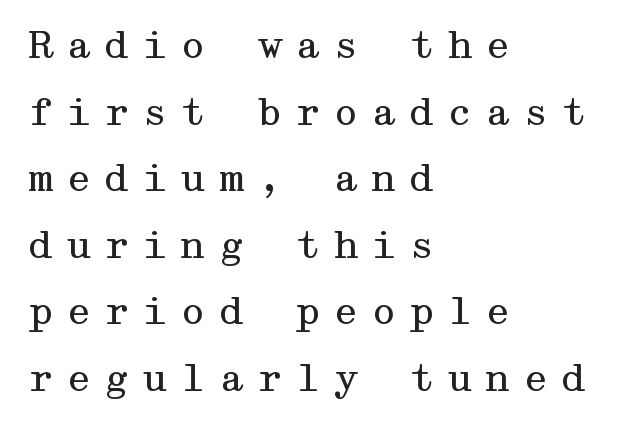
Q: Is the text bold? A: No.
Q: Is the text italic (slanted)? A: No, it is upright.
Q: Is the typeface a serif or a sans-serif typeface? A: Serif.
Q: Is the text underlined? A: No.
Q: How is the paragraph aligned? A: Left-aligned.
Q: Is the spacing between letters normal or unusually wide? A: Unusually wide.
Q: Width (condensed, normal, or wide)? A: Wide.
Q: Stroke contrast? A: Medium.
Q: x-height? A: Medium.
